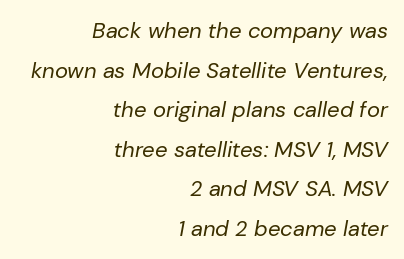
{"italic": "yes", "lean": "right", "slant_degrees": 10, "bold": "no", "underline": "no", "align": "right", "line_spacing_ratio": 1.8, "letter_spacing": "normal", "letter_spacing_em": 0.0, "glyph_px": 22}
